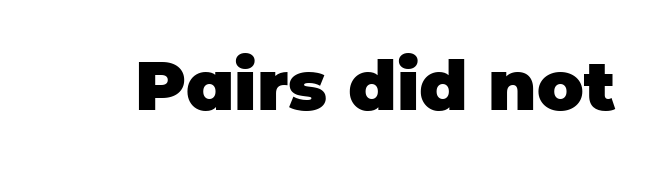
The image shows 69 px heavy sans-serif type, upright; set normal letter spacing, not underlined; low stroke contrast and a large x-height.
